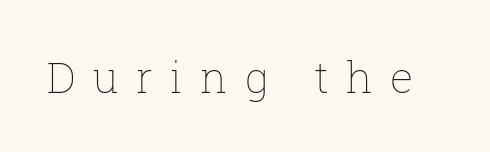
{"italic": "no", "bold": "no", "weight": "thin", "width": "normal", "stroke_contrast": "low", "x_height": "medium", "monospaced": "no", "underline": "no", "letter_spacing": "wide", "letter_spacing_em": 0.4, "glyph_px": 43}
